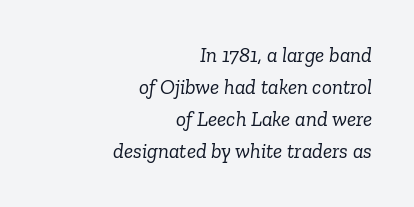
The image shows 21 px text type, italic (leaning right); set right-aligned, normal line spacing (1.53x), normal letter spacing, not underlined.
